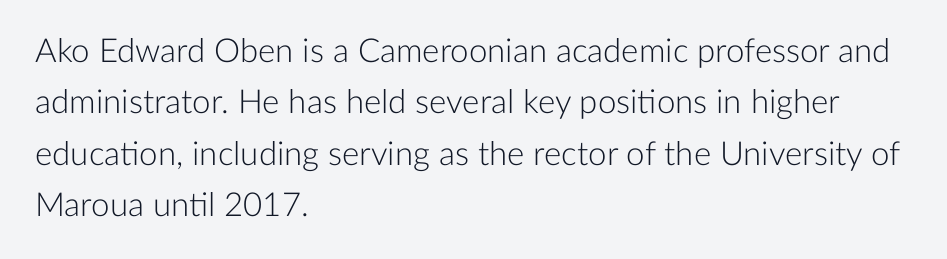
Q: Is the text bold? A: No.
Q: Is the text italic (slanted)? A: No, it is upright.
Q: Is the typeface a serif or a sans-serif typeface? A: Sans-serif.
Q: Is the text underlined? A: No.
Q: How is the paragraph aligned? A: Left-aligned.
Q: Is the spacing between letters normal or unusually wide? A: Normal.
Q: Is the spacing between lines tight, normal or loose? A: Normal.
Q: Width (condensed, normal, or wide)? A: Normal.
Q: Stroke contrast? A: Low.
Q: x-height? A: Medium.
Q: Monospaced? A: No.
